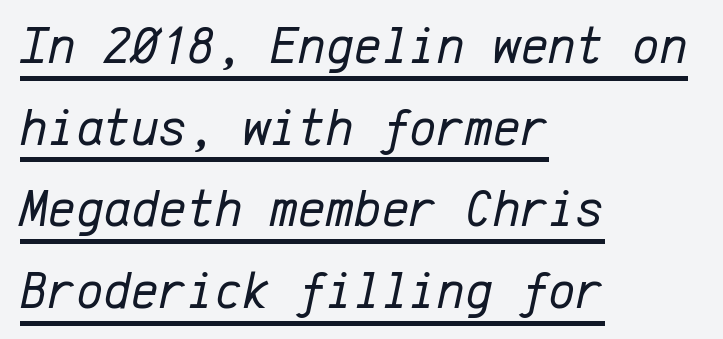
The words here are underlined. How would I describe the line gaps? Plain and ordinary. Weight: not bold — regular or lighter. Nobody touched the tracking dial on this one.
